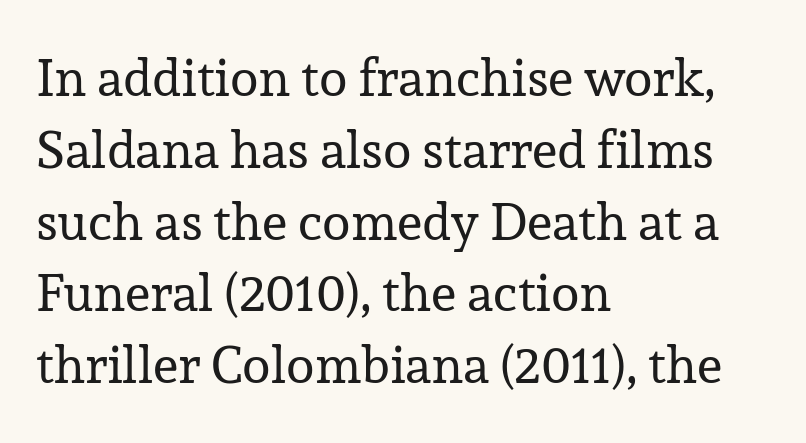
Q: Is the text bold? A: No.
Q: Is the text italic (slanted)? A: No, it is upright.
Q: Is the typeface a serif or a sans-serif typeface? A: Serif.
Q: Is the text underlined? A: No.
Q: How is the paragraph aligned? A: Left-aligned.
Q: Is the spacing between letters normal or unusually wide? A: Normal.
Q: Is the spacing between lines tight, normal or loose? A: Normal.
Q: Width (condensed, normal, or wide)? A: Normal.
Q: Stroke contrast? A: Low.
Q: x-height? A: Medium.
Q: Monospaced? A: No.
